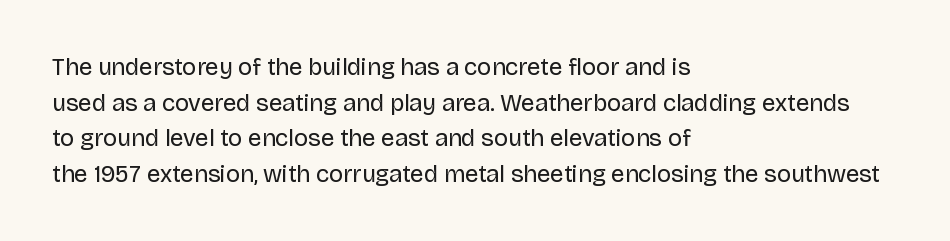
{"italic": "no", "bold": "no", "underline": "no", "align": "left", "line_spacing": "normal", "line_spacing_ratio": 1.48, "letter_spacing": "normal", "letter_spacing_em": 0.0, "glyph_px": 24}
